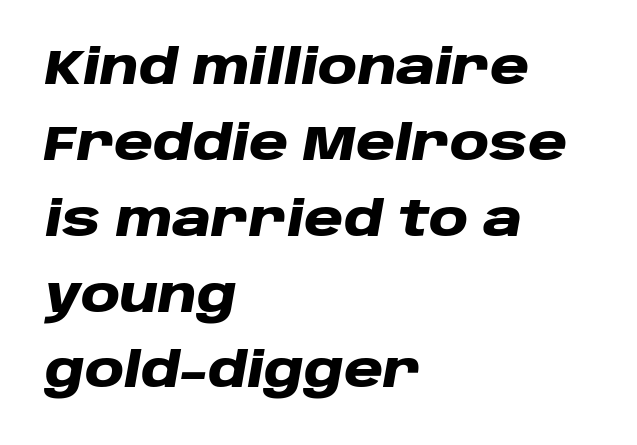
Q: Is the text bold? A: Yes.
Q: Is the text italic (slanted)? A: Yes, it leans right by about 10 degrees.
Q: Is the text underlined? A: No.
Q: How is the paragraph aligned? A: Left-aligned.
Q: Is the spacing between letters normal or unusually wide? A: Normal.
Q: Is the spacing between lines tight, normal or loose? A: Normal.
Q: Width (condensed, normal, or wide)? A: Wide.
Q: Stroke contrast? A: Low.
Q: x-height? A: Large.
Q: Monospaced? A: No.
